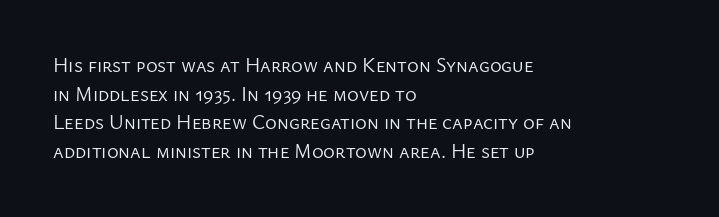
Honestly, the letter spacing is just normal — you wouldn't notice it. Every row of glyphs begins at an identical x-position on the left. The lettering holds an erect, upright posture throughout. A typesetter would call this leading conventional body-copy spacing.
